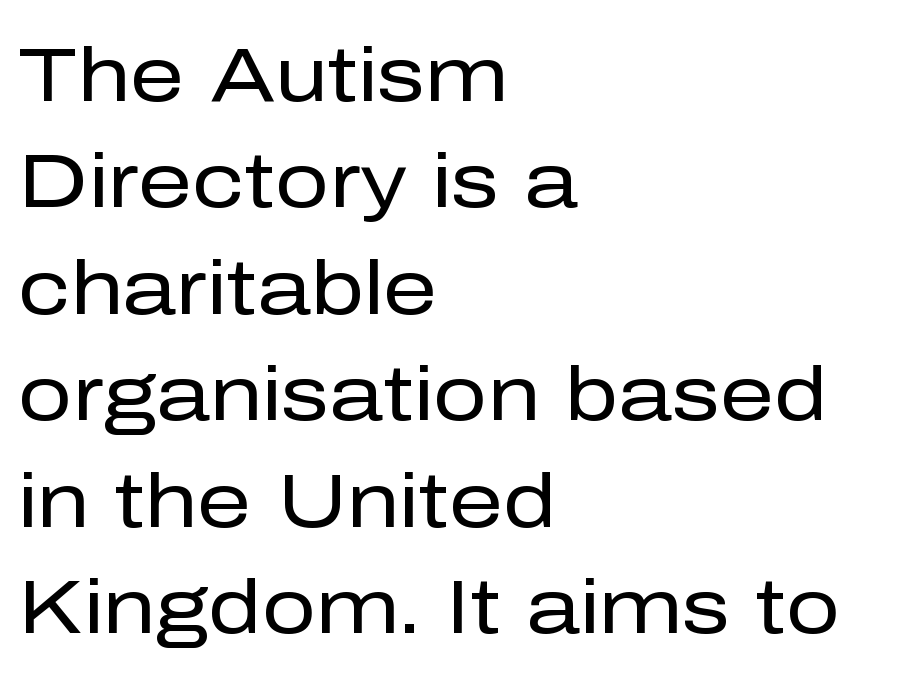
{"serif": "no", "italic": "no", "bold": "no", "weight": "regular", "width": "normal", "stroke_contrast": "low", "x_height": "medium", "monospaced": "no", "underline": "no", "align": "left", "line_spacing": "normal", "line_spacing_ratio": 1.4, "letter_spacing": "normal", "letter_spacing_em": 0.0, "glyph_px": 76}
